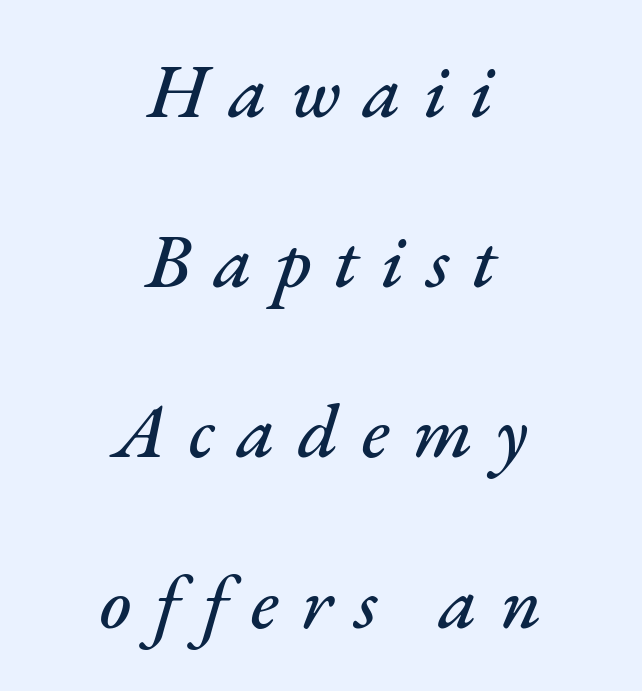
{"italic": "yes", "lean": "right", "slant_degrees": 17, "width": "normal", "stroke_contrast": "medium", "x_height": "small", "monospaced": "no", "underline": "no", "align": "center", "line_spacing": "loose", "line_spacing_ratio": 2.24, "letter_spacing": "wide", "letter_spacing_em": 0.3, "glyph_px": 76}
